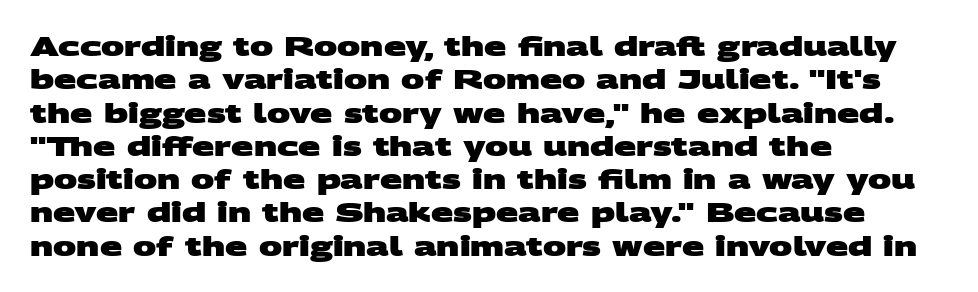
Short note: letters normally spaced. Just letters on the line, the space beneath them empty. Evenly set lines give the paragraph a standard silhouette. Thick stems and heavy bowls — unmistakably bold.
